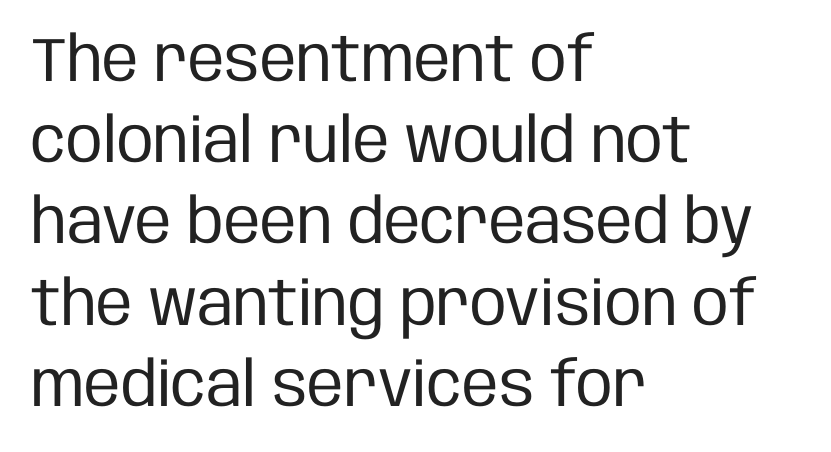
Q: Is the text bold? A: No.
Q: Is the text italic (slanted)? A: No, it is upright.
Q: Is the typeface a serif or a sans-serif typeface? A: Sans-serif.
Q: Is the text underlined? A: No.
Q: How is the paragraph aligned? A: Left-aligned.
Q: Is the spacing between letters normal or unusually wide? A: Normal.
Q: Is the spacing between lines tight, normal or loose? A: Normal.
Q: Width (condensed, normal, or wide)? A: Condensed.
Q: Stroke contrast? A: Low.
Q: x-height? A: Large.
Q: Monospaced? A: No.
